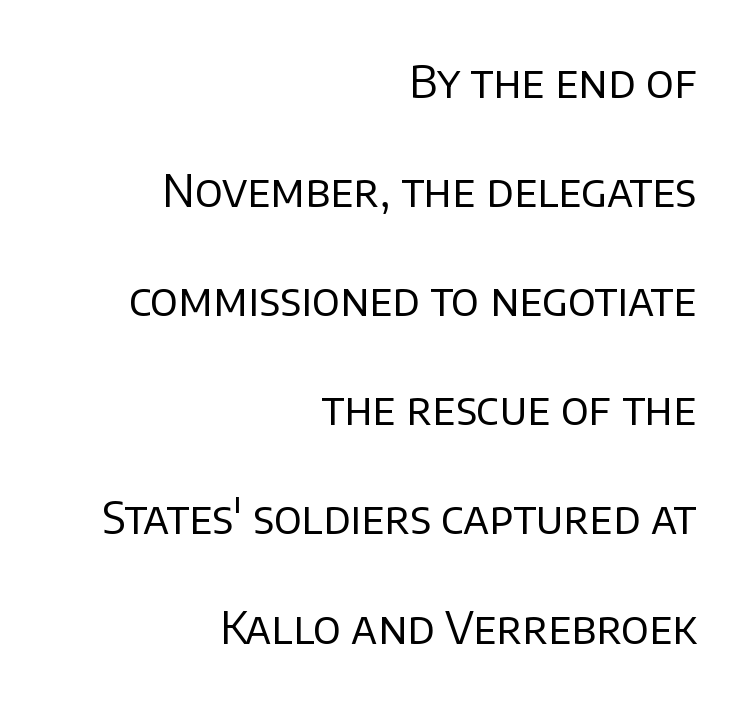
The image shows 44 px regular-weight sans-serif type, upright; set right-aligned, loose line spacing (2.48x), normal letter spacing, not underlined; low stroke contrast and a large x-height.
